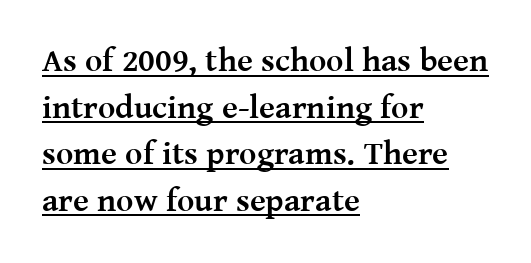
Q: Is the text bold? A: Yes.
Q: Is the text italic (slanted)? A: No, it is upright.
Q: Is the typeface a serif or a sans-serif typeface? A: Serif.
Q: Is the text underlined? A: Yes.
Q: How is the paragraph aligned? A: Left-aligned.
Q: Is the spacing between letters normal or unusually wide? A: Normal.
Q: Is the spacing between lines tight, normal or loose? A: Normal.
Q: Width (condensed, normal, or wide)? A: Normal.
Q: Stroke contrast? A: Medium.
Q: x-height? A: Medium.
Q: Monospaced? A: No.
